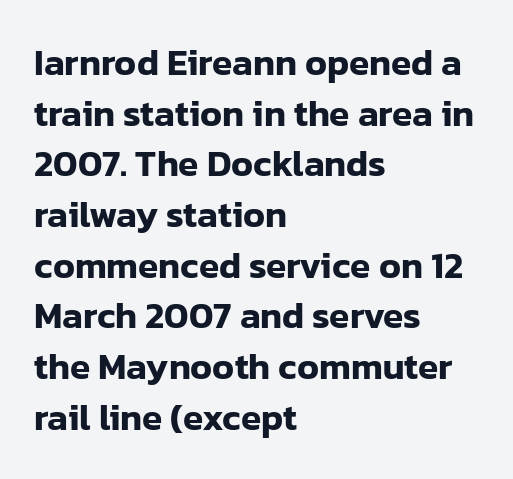
{"serif": "no", "italic": "no", "width": "normal", "stroke_contrast": "low", "x_height": "medium", "monospaced": "no", "underline": "no", "align": "left", "line_spacing": "normal", "line_spacing_ratio": 1.37, "letter_spacing": "normal", "letter_spacing_em": 0.0, "glyph_px": 37}
